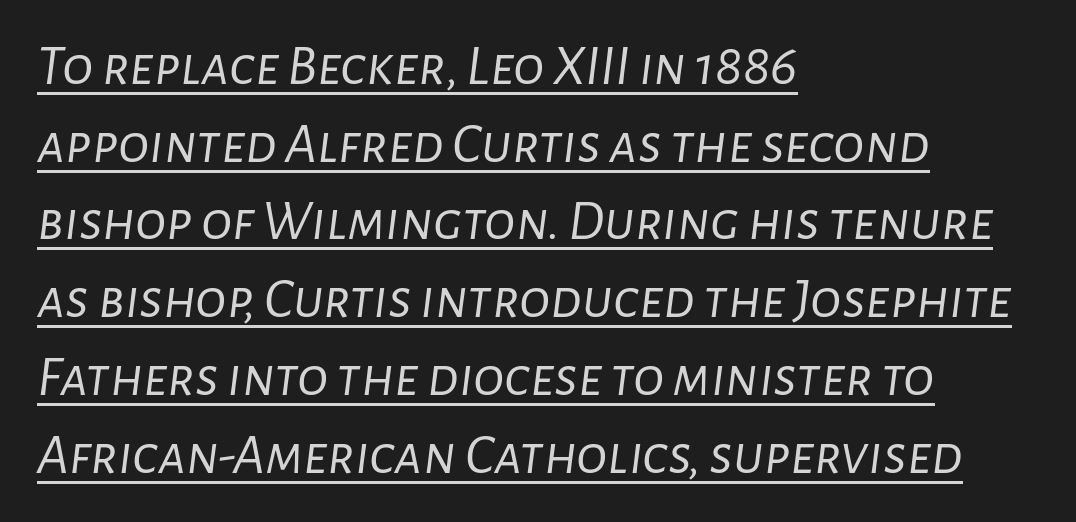
The image shows 58 px light type, italic (leaning right); set left-aligned, normal line spacing (1.34x), normal letter spacing, underlined; low stroke contrast and a medium x-height.
